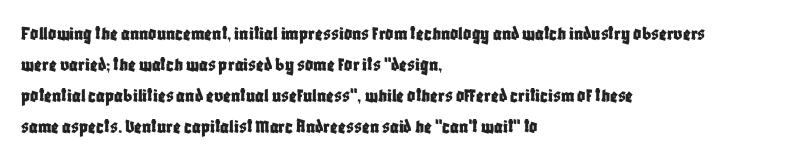
{"italic": "no", "underline": "no", "align": "left", "line_spacing": "normal", "line_spacing_ratio": 1.55, "letter_spacing": "normal", "letter_spacing_em": 0.0, "glyph_px": 20}
